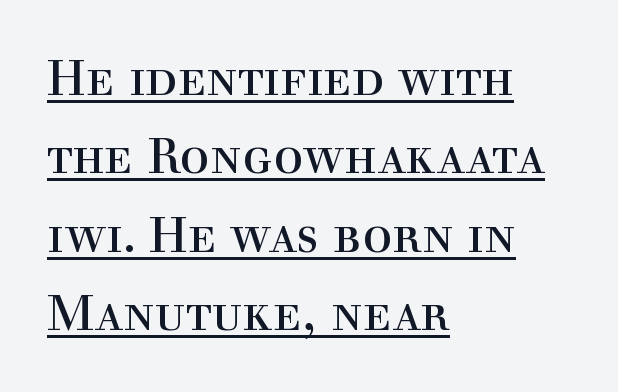
The face used here is proportionally spaced, like ordinary book or web type. Italic: no, the glyphs are upright roman. This rendering leaves character spacing at its baseline value. The string is rendered with underlining switched on. Heaviness? Minimal to ordinary, like unemphasized prose. What kind of face is this? One with serifs.
